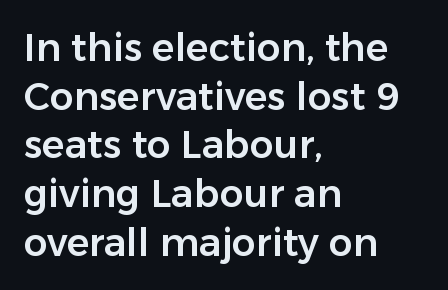
The image shows 38 px sans-serif type, upright; set left-aligned, normal line spacing (1.28x), normal letter spacing, not underlined; low stroke contrast and a medium x-height.
